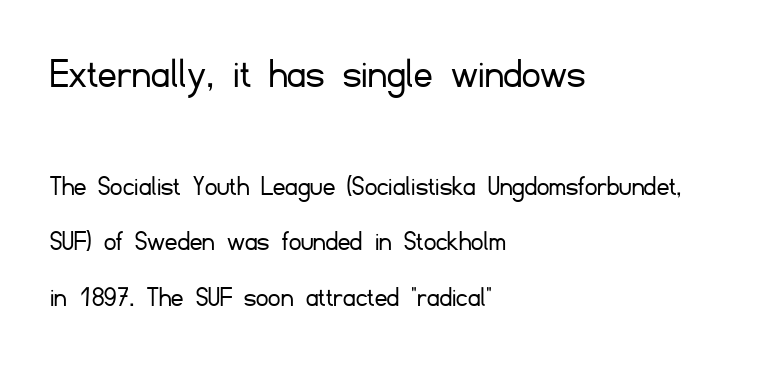
Is there any slant? The stems are plumb. A classic flush-left, rag-right setting is used for this passage. To sum up the face: it is a sans, with no serifs. Stems and bowls with no extra thickness — not bold. Bigger letters appear in the top chunk; the bottom chunk is reduced.
